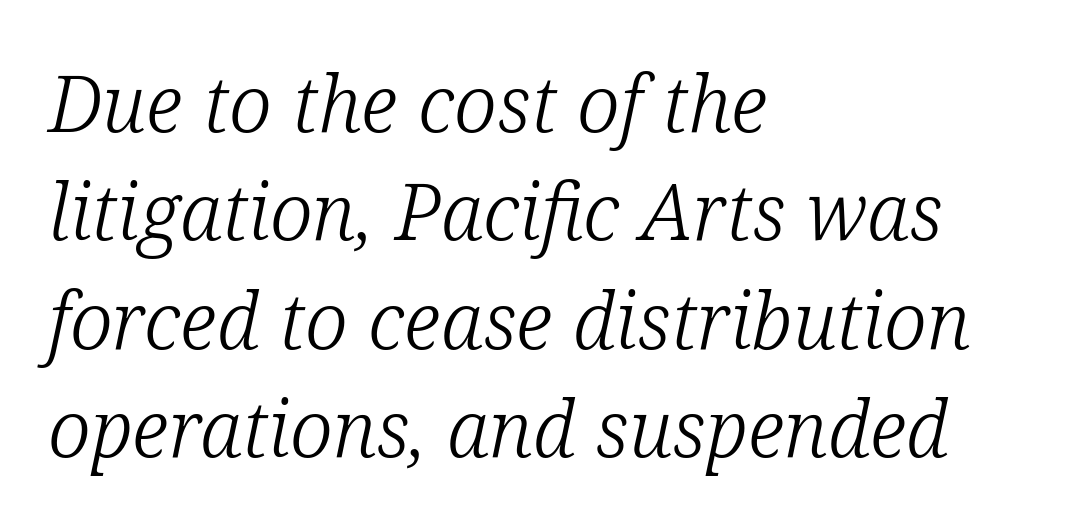
The image shows 78 px light serif type, italic (leaning right); set left-aligned, normal line spacing (1.39x), normal letter spacing, not underlined; low stroke contrast and a medium x-height.
